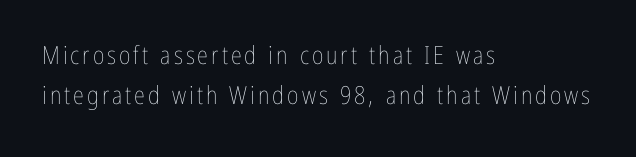
Typeset ragged right — the left edge is the straight one. These glyphs show unthickened strokes, regular width or finer. Posture: straight, roman, zero tilt. A normal amount of white space separates one row of letters from the next. Honestly, there is no underline to notice here at all.
